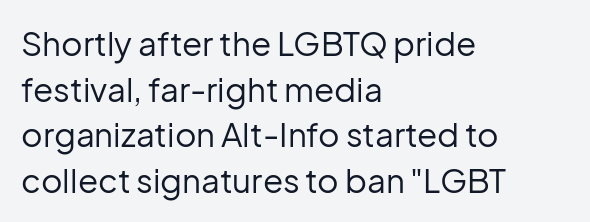
The image shows 33 px regular-weight sans-serif type, upright; set left-aligned, normal line spacing (1.38x), normal letter spacing, not underlined; low stroke contrast and a medium x-height.
